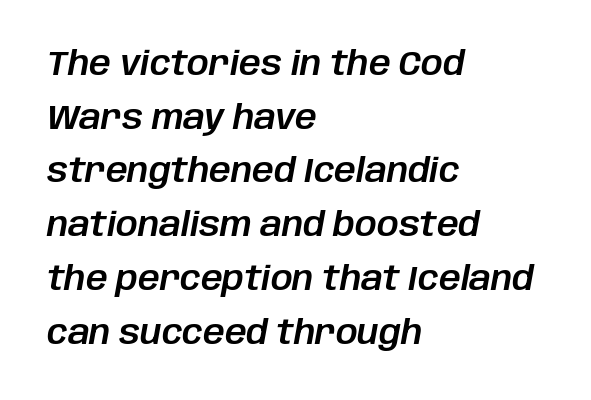
Q: Is the text italic (slanted)? A: Yes, it leans right by about 10 degrees.
Q: Is the text underlined? A: No.
Q: How is the paragraph aligned? A: Left-aligned.
Q: Is the spacing between letters normal or unusually wide? A: Normal.
Q: Is the spacing between lines tight, normal or loose? A: Normal.
Q: Width (condensed, normal, or wide)? A: Normal.
Q: Stroke contrast? A: Low.
Q: x-height? A: Large.
Q: Monospaced? A: No.
